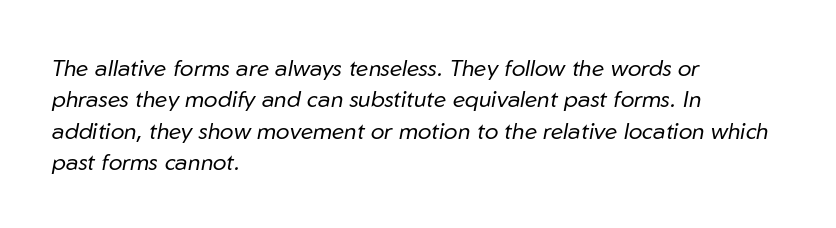
The image shows 23 px text type, italic (leaning right); set left-aligned, normal line spacing (1.36x), normal letter spacing, not underlined.
